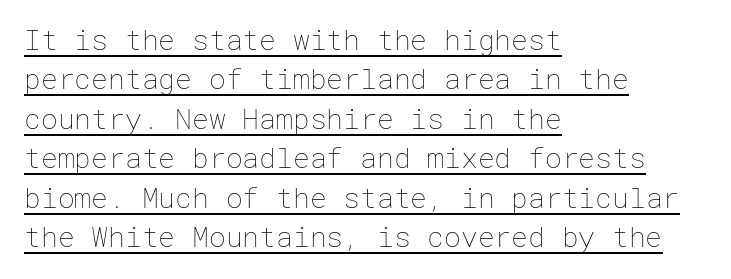
Q: Is the text bold? A: No.
Q: Is the text italic (slanted)? A: No, it is upright.
Q: Is the text underlined? A: Yes.
Q: How is the paragraph aligned? A: Left-aligned.
Q: Is the spacing between letters normal or unusually wide? A: Normal.
Q: Is the spacing between lines tight, normal or loose? A: Normal.
Q: Width (condensed, normal, or wide)? A: Normal.
Q: Stroke contrast? A: Low.
Q: x-height? A: Medium.
